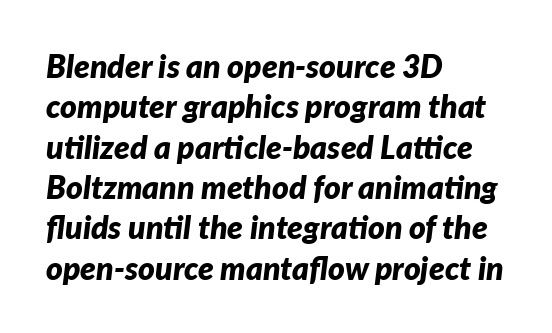
Q: Is the text bold? A: Yes.
Q: Is the text italic (slanted)? A: Yes, it leans right by about 7 degrees.
Q: Is the text underlined? A: No.
Q: How is the paragraph aligned? A: Left-aligned.
Q: Is the spacing between letters normal or unusually wide? A: Normal.
Q: Is the spacing between lines tight, normal or loose? A: Normal.
Q: Width (condensed, normal, or wide)? A: Normal.
Q: Stroke contrast? A: Low.
Q: x-height? A: Medium.
Q: Monospaced? A: No.
